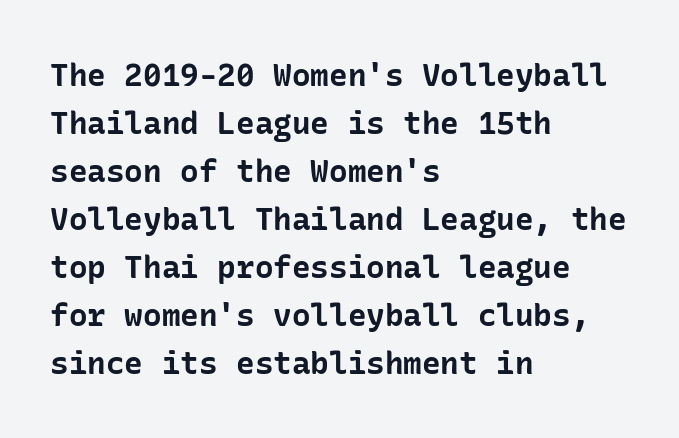
Q: Is the text bold? A: Yes.
Q: Is the text italic (slanted)? A: No, it is upright.
Q: Is the typeface a serif or a sans-serif typeface? A: Sans-serif.
Q: Is the text underlined? A: No.
Q: How is the paragraph aligned? A: Left-aligned.
Q: Is the spacing between letters normal or unusually wide? A: Normal.
Q: Is the spacing between lines tight, normal or loose? A: Normal.
Q: Width (condensed, normal, or wide)? A: Normal.
Q: Stroke contrast? A: Low.
Q: x-height? A: Medium.
